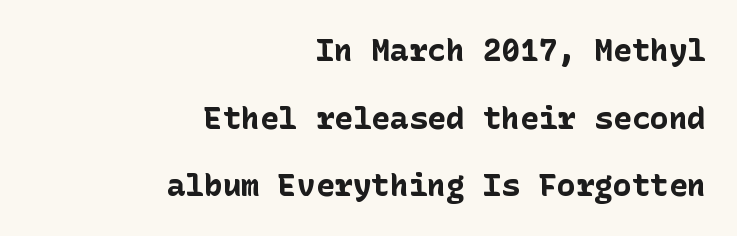
The image shows 31 px bold sans-serif type, upright; set right-aligned, loose line spacing (2.18x), normal letter spacing, not underlined; low stroke contrast and a medium x-height.
